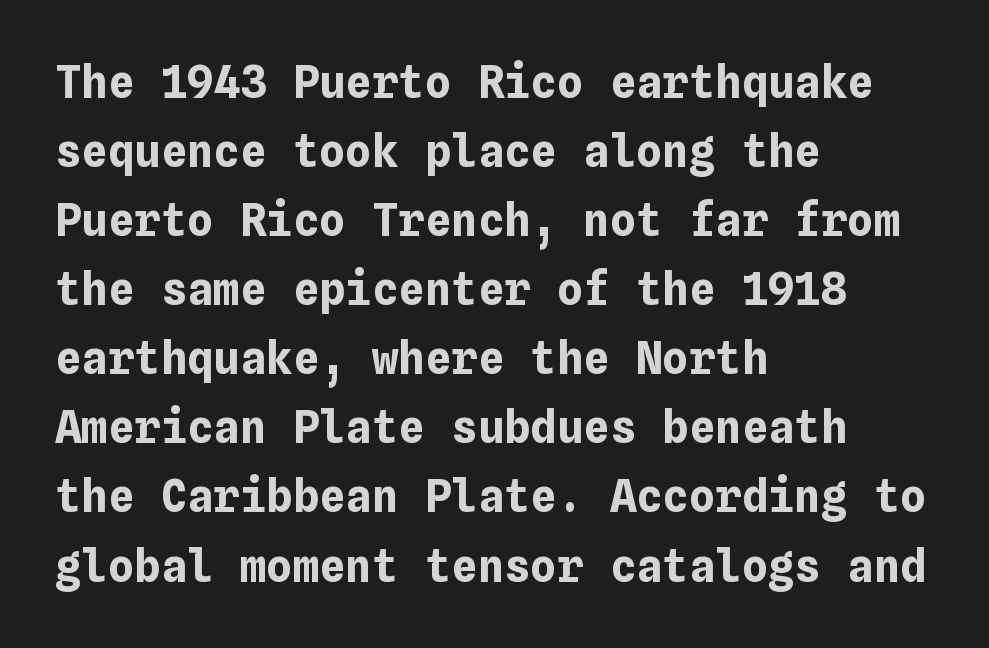
The image shows 44 px bold type, upright; set left-aligned, normal line spacing (1.57x), normal letter spacing, not underlined; low stroke contrast and a medium x-height.
